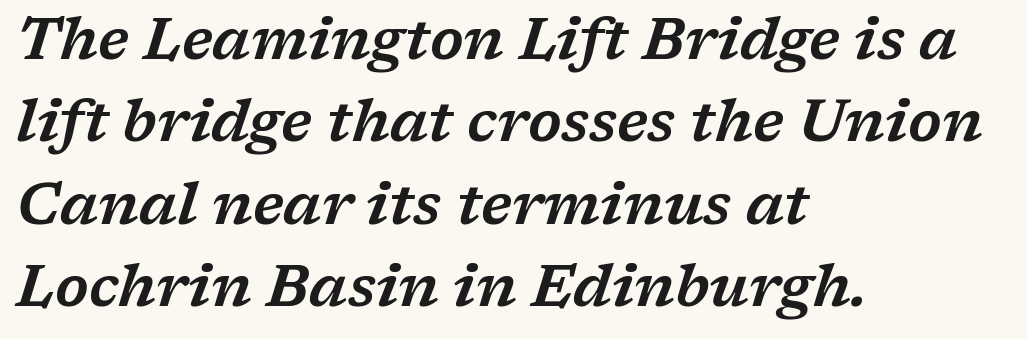
{"serif": "yes", "italic": "yes", "lean": "right", "slant_degrees": 17, "width": "wide", "stroke_contrast": "low", "x_height": "medium", "monospaced": "no", "underline": "no", "align": "left", "line_spacing": "normal", "line_spacing_ratio": 1.42, "letter_spacing": "normal", "letter_spacing_em": 0.0, "glyph_px": 58}
